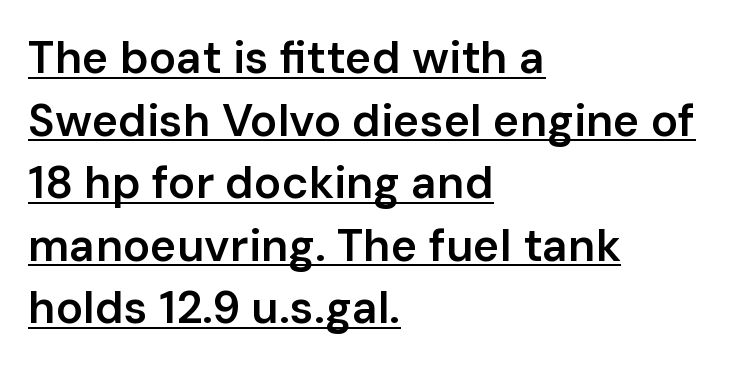
Is there an underline? Yes — a line sits under the letters. A typesetter would call this zero additional tracking. Does the type have serifs? No, each stem ends abruptly. Every row of glyphs begins at an identical x-position on the left. The rendering uses natural spacing where letterforms have individual widths.
